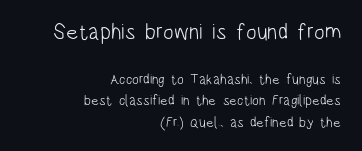
Q: Is the text bold? A: No.
Q: Is the text italic (slanted)? A: No, it is upright.
Q: Is the text underlined? A: No.
Q: How is the paragraph aligned? A: Right-aligned.
Q: Is the spacing between letters normal or unusually wide? A: Normal.
Q: Is the spacing between lines tight, normal or loose? A: Normal.
Q: Which block of text is set in a larger size, the first (top) or the second (bottom)? A: The first (top) one.
